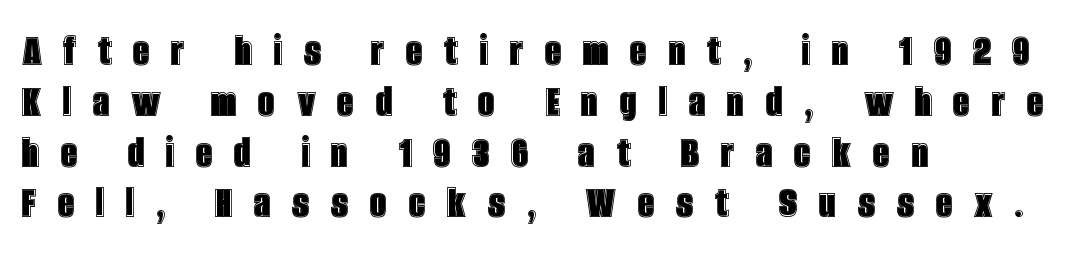
The letters stand straight up with perfectly vertical stems. How are the letters spaced? Widely, with obvious added tracking. Visually the block forms a straight wall on the left and a jagged coastline on the right. Varying glyph widths throughout — classic text-font behaviour. These lines huddle together more closely than default settings would place them.
